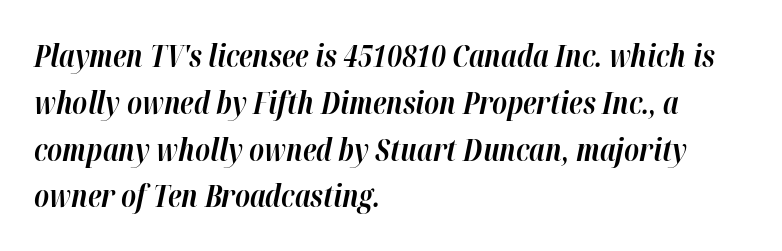
The image shows 30 px bold type, italic (leaning right); set left-aligned, normal line spacing (1.56x), normal letter spacing, not underlined; high stroke contrast and a medium x-height.
